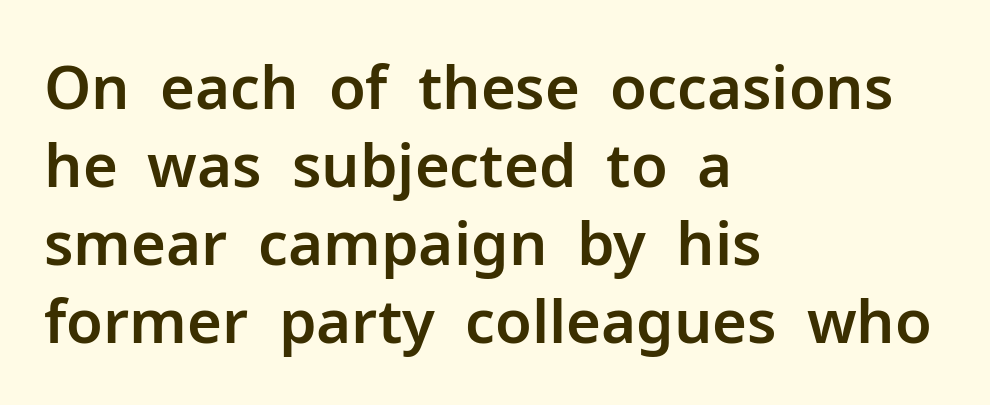
{"serif": "no", "italic": "no", "width": "normal", "stroke_contrast": "low", "x_height": "medium", "monospaced": "no", "underline": "no", "align": "left", "line_spacing": "normal", "line_spacing_ratio": 1.3, "letter_spacing": "normal", "letter_spacing_em": 0.0, "glyph_px": 60}
